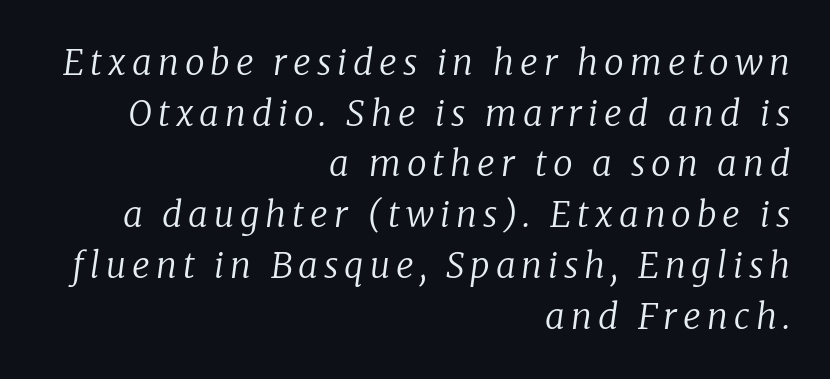
Q: Is the text bold? A: No.
Q: Is the text italic (slanted)? A: Yes, it leans right by about 8 degrees.
Q: Is the typeface a serif or a sans-serif typeface? A: Serif.
Q: Is the text underlined? A: No.
Q: How is the paragraph aligned? A: Right-aligned.
Q: Is the spacing between lines tight, normal or loose? A: Normal.
Q: Width (condensed, normal, or wide)? A: Normal.
Q: Stroke contrast? A: Low.
Q: x-height? A: Medium.
Q: Monospaced? A: No.
